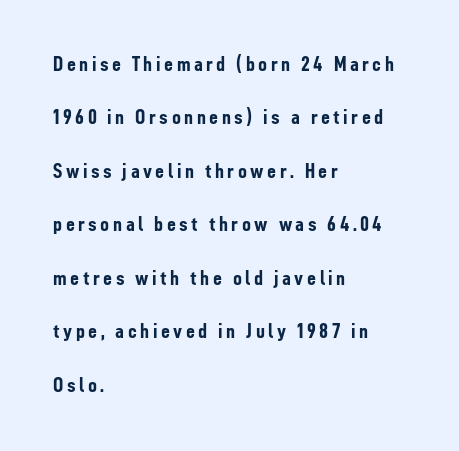
Just letters on the line, the space beneath them empty. The type sits square on the baseline with zero lean. Is the type bold? Yes — the strokes are clearly thick and heavy. If you drew a ruler down the left edge, every line would touch it.
